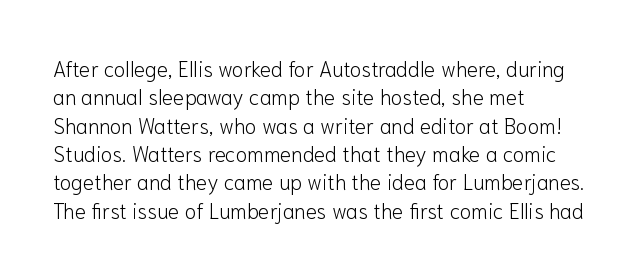
Q: Is the text bold? A: No.
Q: Is the text italic (slanted)? A: No, it is upright.
Q: Is the text underlined? A: No.
Q: How is the paragraph aligned? A: Left-aligned.
Q: Is the spacing between letters normal or unusually wide? A: Normal.
Q: Is the spacing between lines tight, normal or loose? A: Normal.
